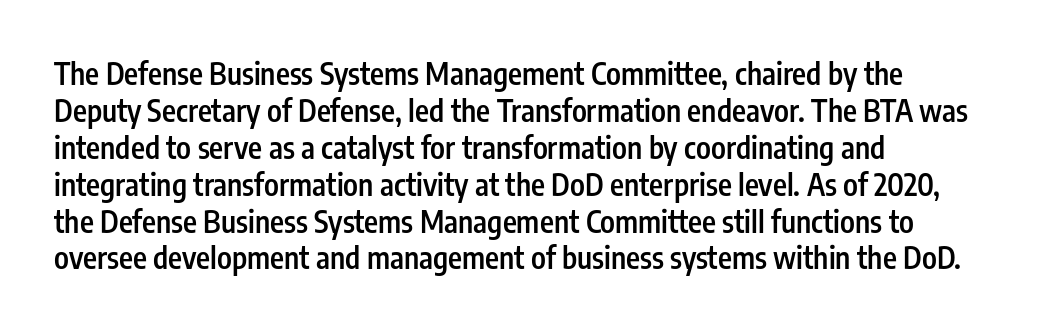
{"serif": "no", "italic": "no", "bold": "semi", "weight": "semibold", "width": "condensed", "stroke_contrast": "low", "x_height": "medium", "monospaced": "no", "underline": "no", "align": "left", "line_spacing_ratio": 1.23, "letter_spacing": "normal", "letter_spacing_em": 0.0, "glyph_px": 30}
